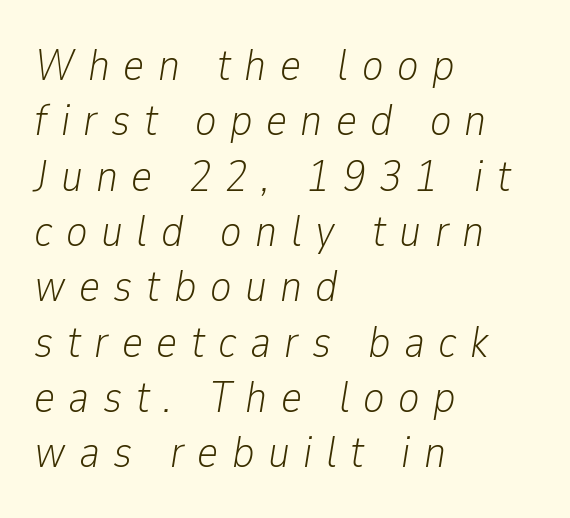
The image shows 45 px light, condensed type, italic (leaning right); set left-aligned, line spacing 1.23x, unusually wide letter spacing (+0.3 em), not underlined; low stroke contrast and a medium x-height.
